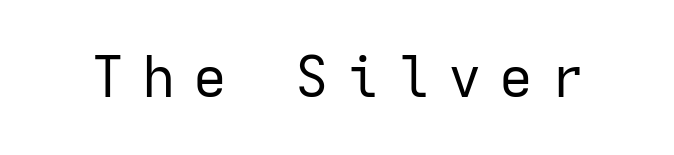
Q: Is the text bold? A: No.
Q: Is the text italic (slanted)? A: No, it is upright.
Q: Is the typeface a serif or a sans-serif typeface? A: Sans-serif.
Q: Is the text underlined? A: No.
Q: Is the spacing between letters normal or unusually wide? A: Unusually wide.
Q: Width (condensed, normal, or wide)? A: Normal.
Q: Stroke contrast? A: Low.
Q: x-height? A: Medium.
Q: Monospaced? A: Yes.
